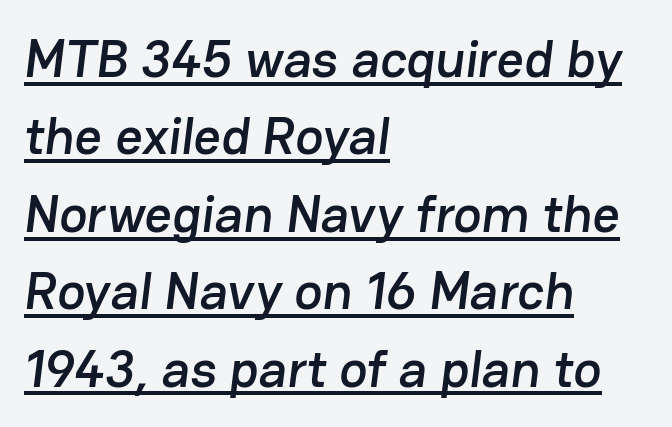
The image shows 53 px sans-serif type; set left-aligned, normal line spacing (1.46x), normal letter spacing, underlined; low stroke contrast and a medium x-height.
